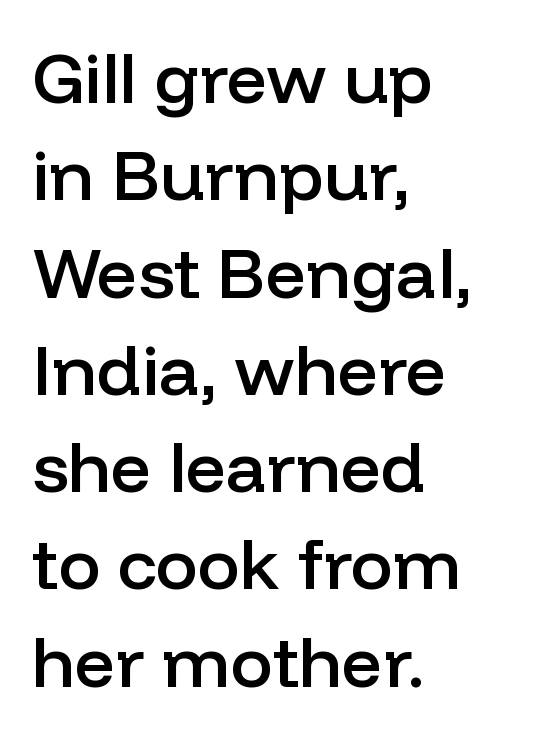
In terms of weight, the rendering is demibold, just under bold. Short and long lines alike share a common starting point at left. Is the letter spacing exaggerated? No — it looks like the ordinary default. The string is rendered with underlining switched off. The line-height multiplier appears to be the usual default.
